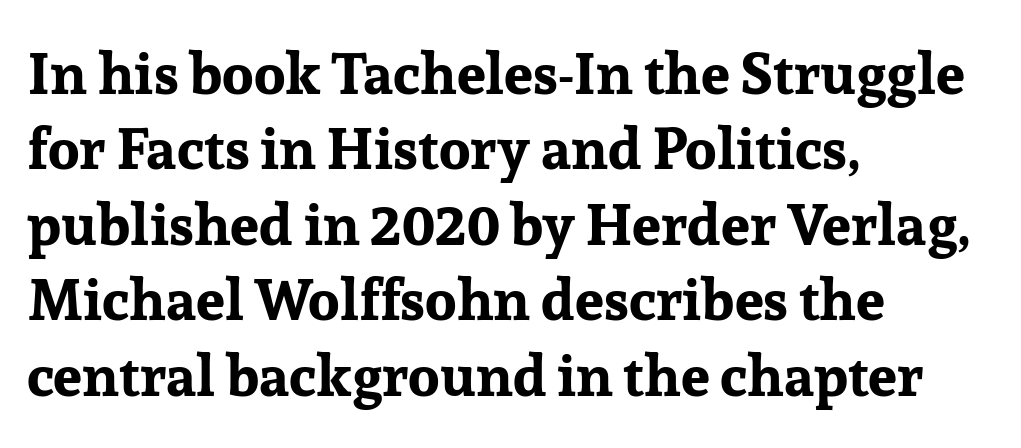
Q: Is the text bold? A: Yes.
Q: Is the text italic (slanted)? A: No, it is upright.
Q: Is the typeface a serif or a sans-serif typeface? A: Serif.
Q: Is the text underlined? A: No.
Q: How is the paragraph aligned? A: Left-aligned.
Q: Is the spacing between letters normal or unusually wide? A: Normal.
Q: Is the spacing between lines tight, normal or loose? A: Normal.
Q: Width (condensed, normal, or wide)? A: Normal.
Q: Stroke contrast? A: Low.
Q: x-height? A: Medium.
Q: Monospaced? A: No.
